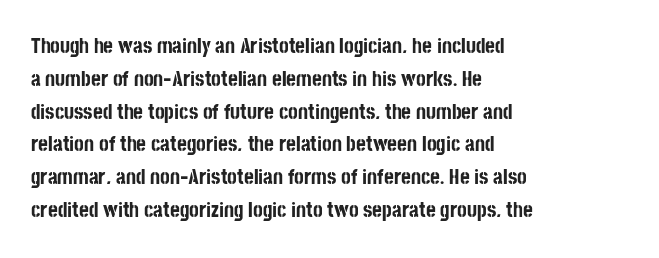
Q: Is the text bold? A: Yes.
Q: Is the text italic (slanted)? A: No, it is upright.
Q: Is the text underlined? A: No.
Q: How is the paragraph aligned? A: Left-aligned.
Q: Is the spacing between letters normal or unusually wide? A: Normal.
Q: Is the spacing between lines tight, normal or loose? A: Normal.
